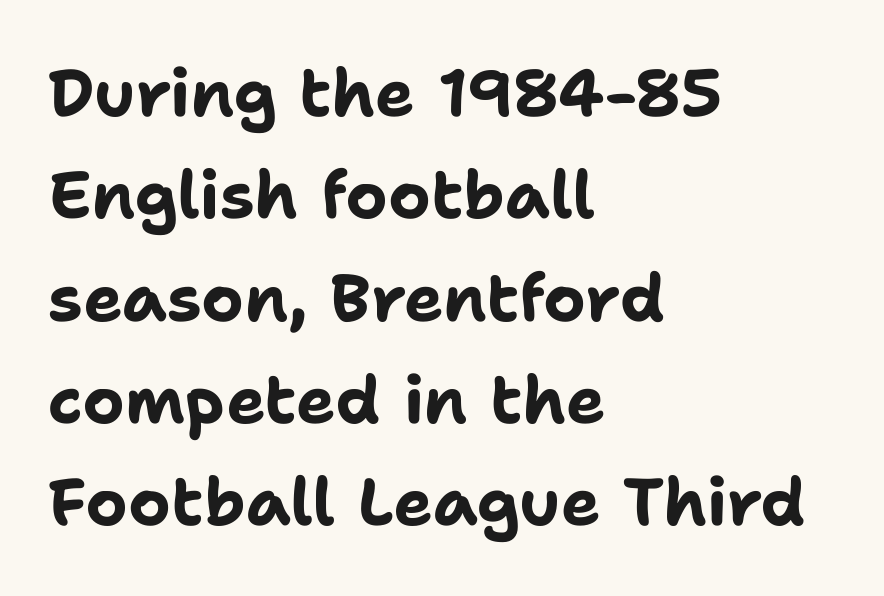
{"serif": "no", "italic": "no", "bold": "yes", "weight": "bold", "width": "normal", "stroke_contrast": "low", "x_height": "medium", "monospaced": "no", "underline": "no", "align": "left", "line_spacing": "normal", "line_spacing_ratio": 1.55, "letter_spacing": "normal", "letter_spacing_em": 0.0, "glyph_px": 66}
